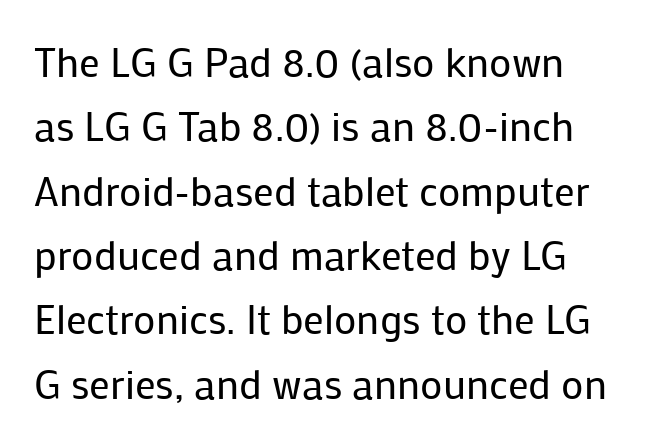
{"serif": "no", "italic": "no", "bold": "no", "weight": "regular", "width": "normal", "stroke_contrast": "low", "x_height": "medium", "monospaced": "no", "underline": "no", "line_spacing": "normal", "line_spacing_ratio": 1.57, "letter_spacing": "normal", "letter_spacing_em": 0.0, "glyph_px": 41}
